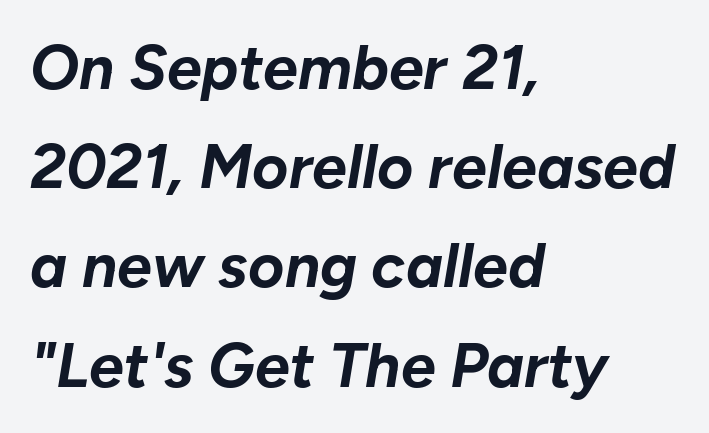
Q: Is the text bold? A: Yes.
Q: Is the text italic (slanted)? A: Yes, it leans right by about 10 degrees.
Q: Is the text underlined? A: No.
Q: How is the paragraph aligned? A: Left-aligned.
Q: Is the spacing between letters normal or unusually wide? A: Normal.
Q: Is the spacing between lines tight, normal or loose? A: Normal.
Q: Width (condensed, normal, or wide)? A: Normal.
Q: Stroke contrast? A: Low.
Q: x-height? A: Medium.
Q: Monospaced? A: No.
